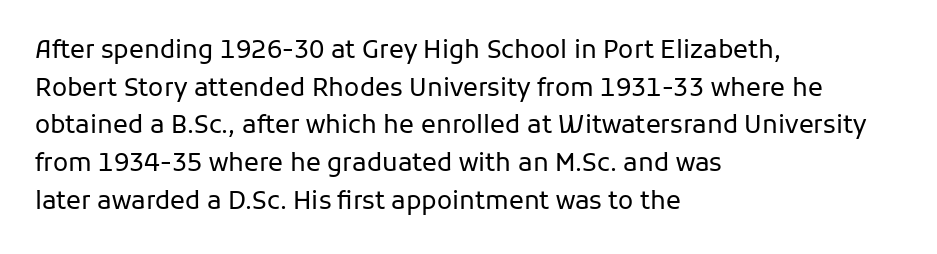
The image shows 25 px text type, upright; set left-aligned, normal line spacing (1.51x), normal letter spacing, not underlined.
